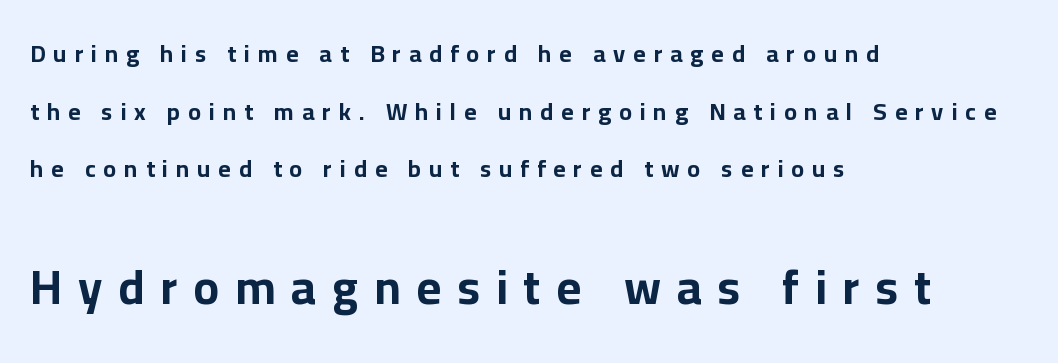
The image shows 48 px bold sans-serif type, upright; set left-aligned, loose line spacing (2.4x), unusually wide letter spacing (+0.33 em), not underlined; the second (bottom) block is 2.0x larger; low stroke contrast and a medium x-height.
